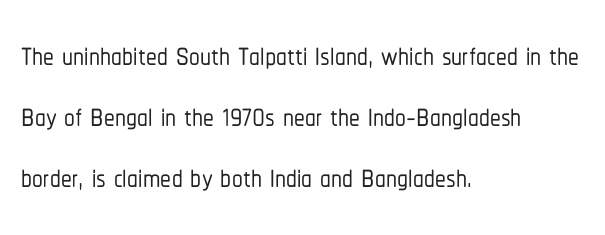
{"serif": "no", "italic": "no", "width": "condensed", "stroke_contrast": "low", "x_height": "medium", "monospaced": "no", "underline": "no", "align": "left", "line_spacing": "normal", "line_spacing_ratio": 1.42, "letter_spacing": "normal", "letter_spacing_em": 0.0, "glyph_px": 43}
